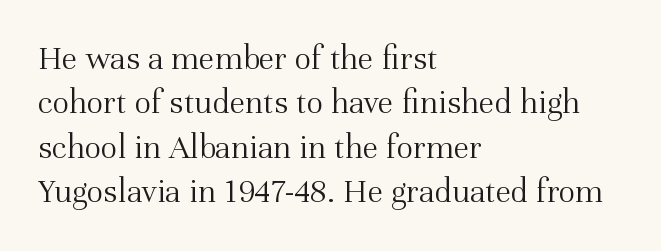
The image shows 35 px light serif type, upright; set left-aligned, normal line spacing (1.27x), normal letter spacing, not underlined; medium stroke contrast and a medium x-height.
